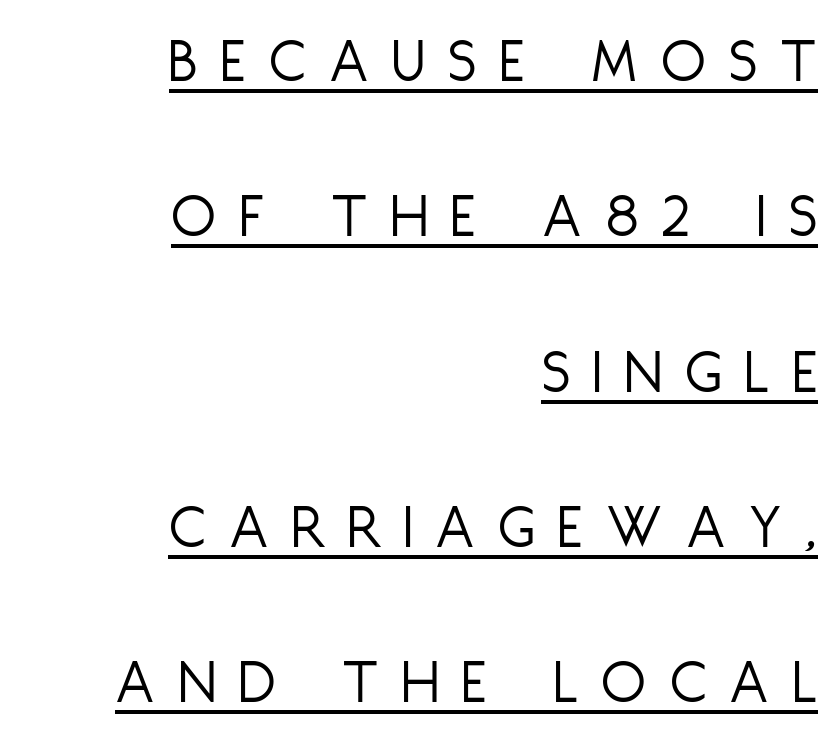
{"serif": "no", "italic": "no", "bold": "no", "weight": "light", "width": "condensed", "stroke_contrast": "low", "x_height": "large", "monospaced": "no", "underline": "yes", "align": "right", "line_spacing": "loose", "line_spacing_ratio": 2.39, "letter_spacing": "wide", "letter_spacing_em": 0.36, "glyph_px": 65}
